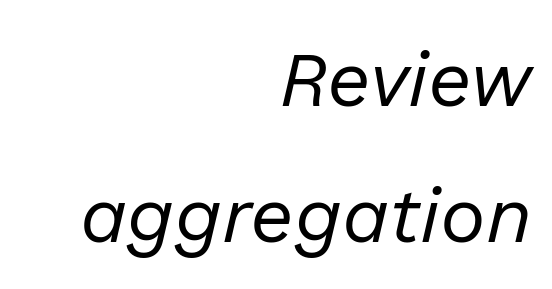
{"italic": "yes", "lean": "right", "slant_degrees": 13, "bold": "no", "weight": "regular", "width": "normal", "stroke_contrast": "low", "x_height": "medium", "monospaced": "no", "underline": "no", "align": "right", "line_spacing_ratio": 1.76, "letter_spacing": "normal", "letter_spacing_em": 0.0, "glyph_px": 77}
